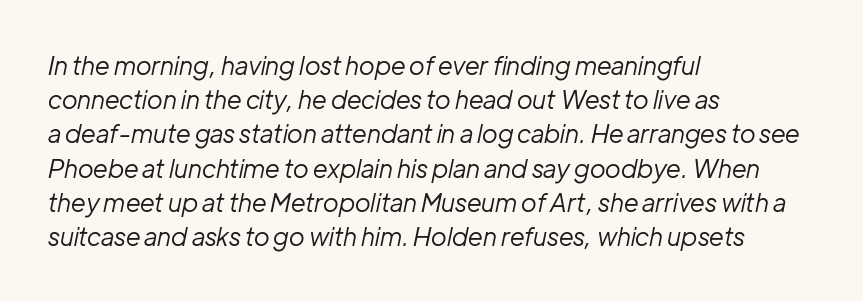
Q: Is the text bold? A: No.
Q: Is the text italic (slanted)? A: Yes, it leans right by about 12 degrees.
Q: Is the text underlined? A: No.
Q: How is the paragraph aligned? A: Left-aligned.
Q: Is the spacing between letters normal or unusually wide? A: Normal.
Q: Is the spacing between lines tight, normal or loose? A: Normal.
